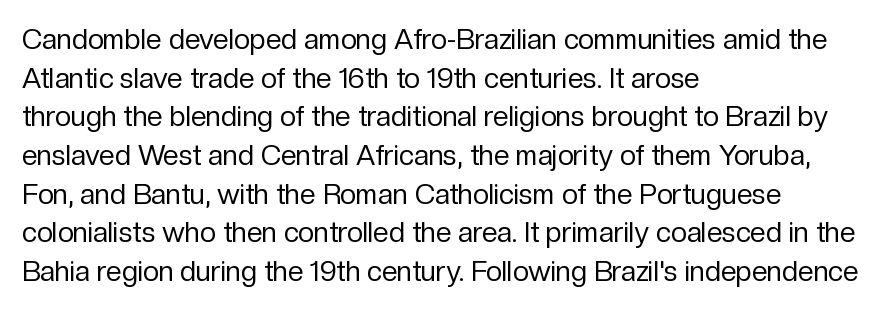
{"serif": "no", "italic": "no", "bold": "no", "weight": "regular", "width": "normal", "stroke_contrast": "low", "x_height": "medium", "monospaced": "no", "underline": "no", "align": "left", "line_spacing": "normal", "line_spacing_ratio": 1.38, "letter_spacing": "normal", "letter_spacing_em": 0.0, "glyph_px": 28}
